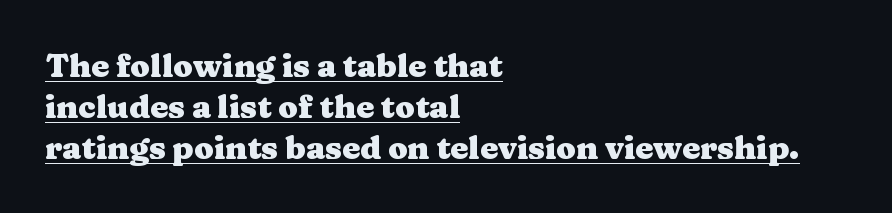
The image shows 32 px heavy, wide serif type, upright; set left-aligned, normal line spacing (1.28x), normal letter spacing, underlined; medium stroke contrast and a medium x-height.
